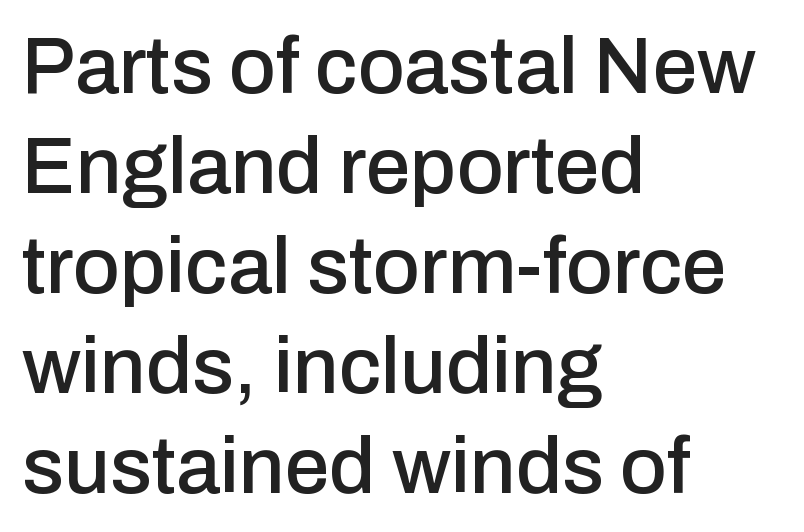
{"serif": "no", "italic": "no", "width": "normal", "stroke_contrast": "low", "x_height": "medium", "monospaced": "no", "underline": "no", "align": "left", "line_spacing": "normal", "line_spacing_ratio": 1.25, "letter_spacing": "normal", "letter_spacing_em": 0.0, "glyph_px": 80}
